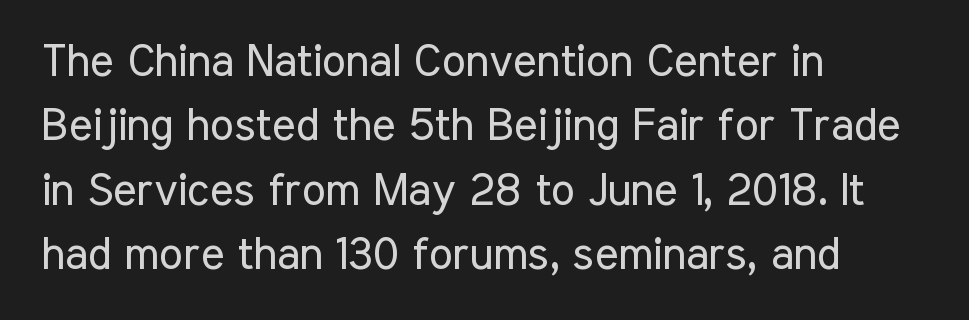
{"serif": "no", "italic": "no", "bold": "no", "weight": "regular", "width": "condensed", "stroke_contrast": "low", "x_height": "medium", "monospaced": "no", "underline": "no", "align": "left", "line_spacing": "normal", "line_spacing_ratio": 1.43, "letter_spacing": "normal", "letter_spacing_em": 0.0, "glyph_px": 45}
